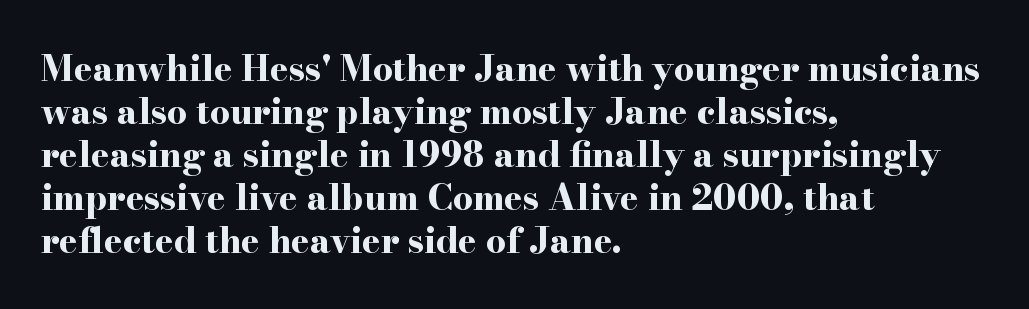
{"serif": "yes", "italic": "no", "bold": "yes", "weight": "bold", "width": "wide", "stroke_contrast": "high", "x_height": "small", "monospaced": "no", "underline": "no", "align": "left", "line_spacing_ratio": 1.23, "letter_spacing": "normal", "letter_spacing_em": 0.0, "glyph_px": 35}
